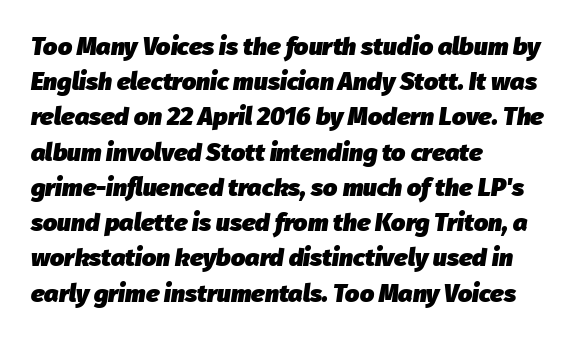
Caption: multi-line text, flush left, ragged right. Strokes here are thick enough to call this a true bold. Spacing between characters is what you'd get straight out of the box. Words float on clear page, feet unadorned.
